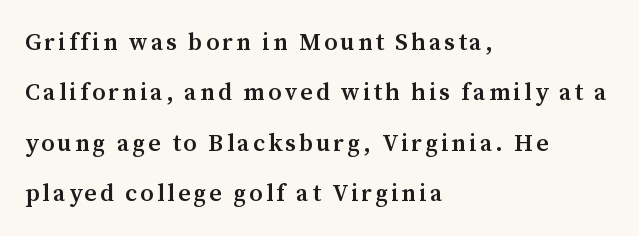
{"italic": "no", "bold": "semi", "underline": "no", "align": "left", "line_spacing": "loose", "line_spacing_ratio": 2.1, "glyph_px": 24}
